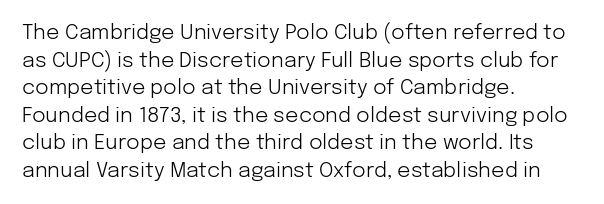
Teacher's note: observe the even left margin — that is flush-left alignment. The line texture is even and compact thanks to regular tracking. The lettering stays uniformly vertical, giving the passage a roman look. The baseline area is clear.
